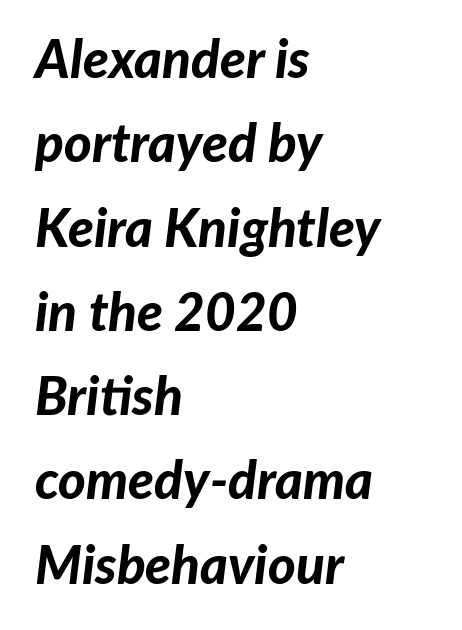
{"italic": "yes", "lean": "right", "slant_degrees": 7, "bold": "yes", "weight": "bold", "width": "normal", "stroke_contrast": "low", "x_height": "medium", "monospaced": "no", "underline": "no", "align": "left", "line_spacing": "normal", "line_spacing_ratio": 1.59, "letter_spacing": "normal", "letter_spacing_em": 0.0, "glyph_px": 53}
